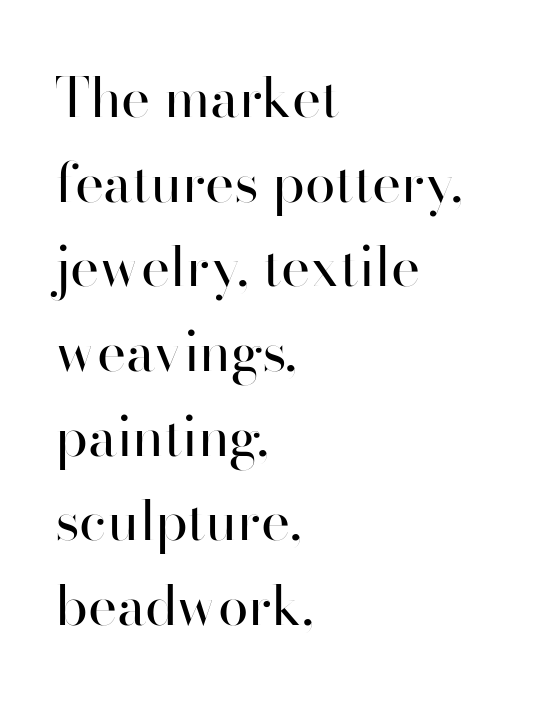
{"serif": "no", "italic": "no", "bold": "no", "weight": "regular", "width": "normal", "stroke_contrast": "high", "x_height": "small", "monospaced": "no", "underline": "no", "align": "left", "line_spacing": "normal", "line_spacing_ratio": 1.54, "letter_spacing": "normal", "letter_spacing_em": 0.0, "glyph_px": 55}
